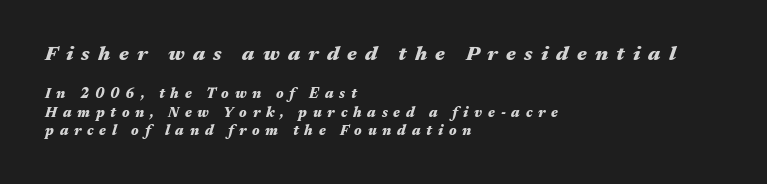
{"italic": "yes", "lean": "right", "slant_degrees": 17, "bold": "yes", "underline": "no", "align": "left", "line_spacing": "normal", "line_spacing_ratio": 1.31, "letter_spacing": "wide", "letter_spacing_em": 0.41, "larger_block": "first", "size_ratio": 1.43, "glyph_px": 20}
